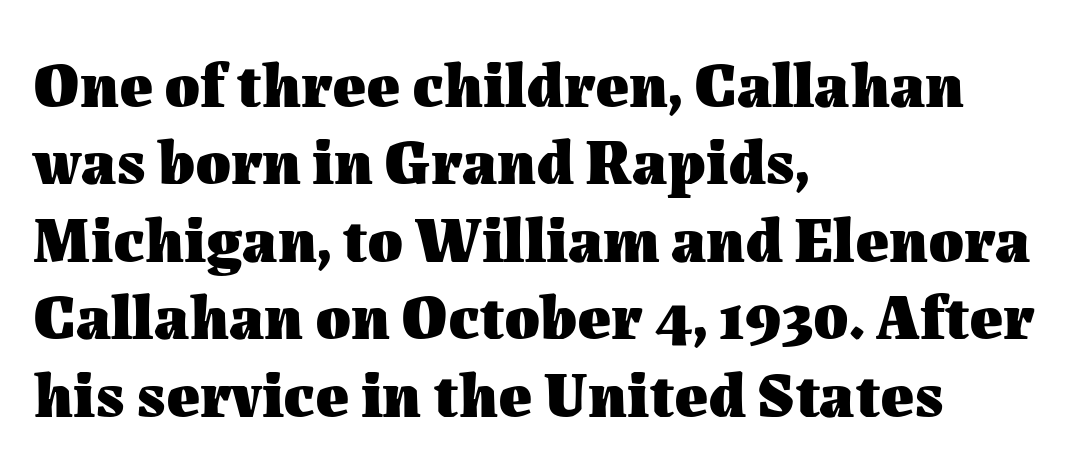
The image shows 64 px heavy type, upright; set left-aligned, line spacing 1.21x, normal letter spacing, not underlined; medium stroke contrast and a medium x-height.
